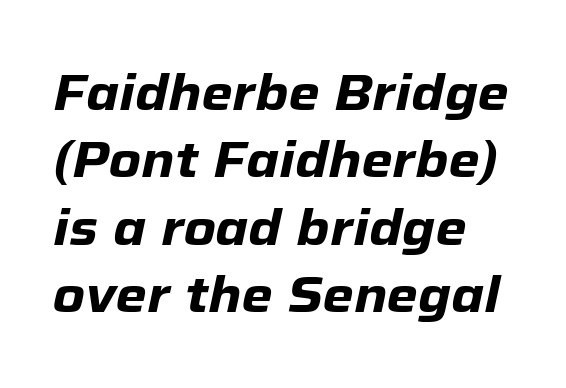
Q: Is the text bold? A: Yes.
Q: Is the text italic (slanted)? A: Yes, it leans right by about 12 degrees.
Q: Is the text underlined? A: No.
Q: How is the paragraph aligned? A: Left-aligned.
Q: Is the spacing between letters normal or unusually wide? A: Normal.
Q: Is the spacing between lines tight, normal or loose? A: Normal.
Q: Width (condensed, normal, or wide)? A: Normal.
Q: Stroke contrast? A: Low.
Q: x-height? A: Medium.
Q: Monospaced? A: No.
